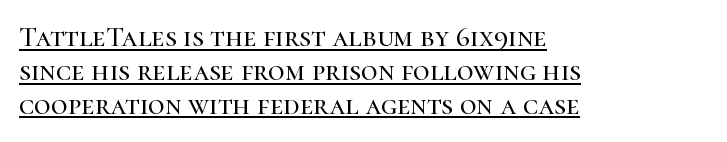
{"serif": "yes", "italic": "no", "width": "normal", "stroke_contrast": "high", "x_height": "medium", "monospaced": "no", "underline": "yes", "align": "left", "line_spacing_ratio": 1.17, "letter_spacing": "normal", "letter_spacing_em": 0.0, "glyph_px": 29}
